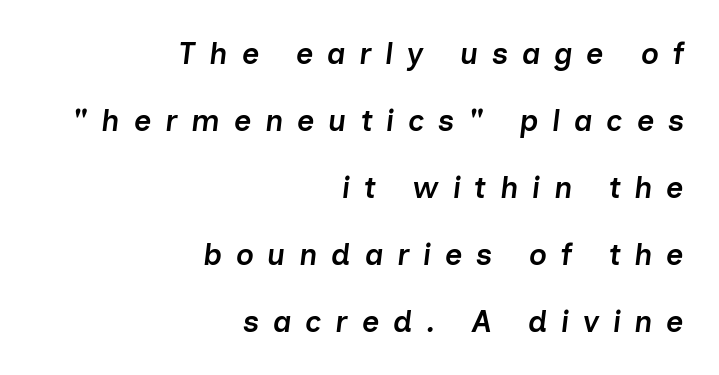
Q: Is the text bold? A: Semi-bold.
Q: Is the text italic (slanted)? A: Yes, it leans right by about 7 degrees.
Q: Is the text underlined? A: No.
Q: How is the paragraph aligned? A: Right-aligned.
Q: Is the spacing between letters normal or unusually wide? A: Unusually wide.
Q: Is the spacing between lines tight, normal or loose? A: Loose.
Q: Width (condensed, normal, or wide)? A: Normal.
Q: Stroke contrast? A: Low.
Q: x-height? A: Medium.
Q: Monospaced? A: No.
